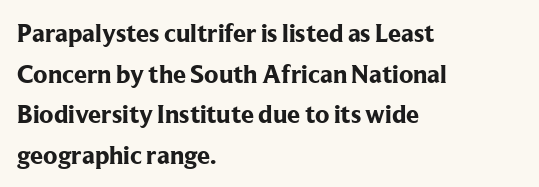
Q: Is the text bold? A: Yes.
Q: Is the text italic (slanted)? A: No, it is upright.
Q: Is the text underlined? A: No.
Q: How is the paragraph aligned? A: Left-aligned.
Q: Is the spacing between letters normal or unusually wide? A: Normal.
Q: Is the spacing between lines tight, normal or loose? A: Normal.
